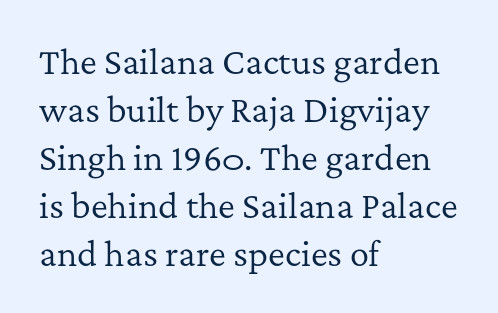
The image shows 32 px regular-weight serif type, upright; set left-aligned, normal line spacing (1.5x), normal letter spacing, not underlined; low stroke contrast and a medium x-height.
